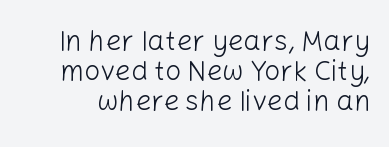
The image shows 28 px light sans-serif type, upright; set tight line spacing (1.08x), normal letter spacing, not underlined; low stroke contrast and a medium x-height.
